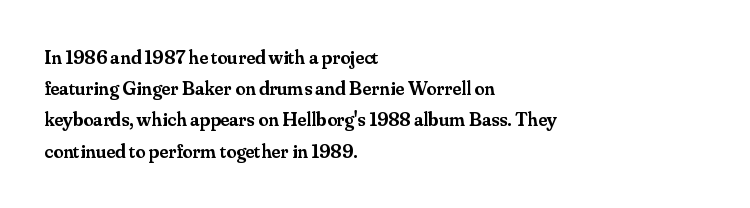
Q: Is the text bold? A: Semi-bold.
Q: Is the text italic (slanted)? A: No, it is upright.
Q: Is the text underlined? A: No.
Q: How is the paragraph aligned? A: Left-aligned.
Q: Is the spacing between letters normal or unusually wide? A: Normal.
Q: Is the spacing between lines tight, normal or loose? A: Normal.
